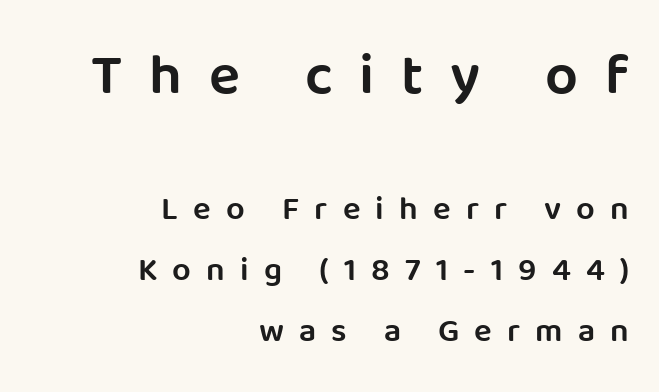
Notice how the stems are strictly vertical — no italics here. Whoever set this made the first block the dominant, larger element. Every row of glyphs terminates at an identical x-position on the right. Typographically, this falls in the sans-serif category. Is this a fixed-width face? No — the glyphs have proportional, varying widths. These lines have a slow, spaced-out rhythm from letter to letter.
